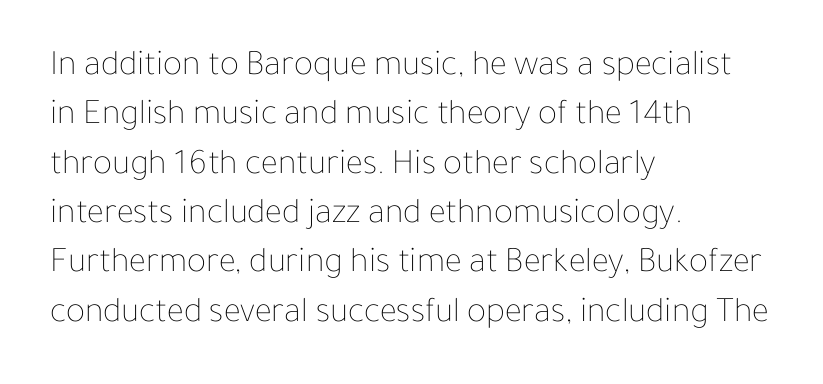
Q: Is the text bold? A: No.
Q: Is the text italic (slanted)? A: No, it is upright.
Q: Is the text underlined? A: No.
Q: How is the paragraph aligned? A: Left-aligned.
Q: Is the spacing between letters normal or unusually wide? A: Normal.
Q: Is the spacing between lines tight, normal or loose? A: Normal.
Q: Width (condensed, normal, or wide)? A: Normal.
Q: Stroke contrast? A: Low.
Q: x-height? A: Medium.
Q: Monospaced? A: No.
